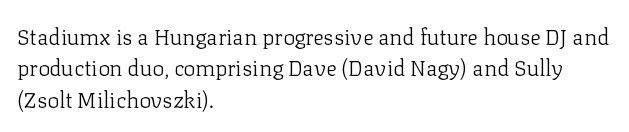
The line-height multiplier appears to be the usual default. The ragged edge is on the right, which tells us the setting is flush left. A typesetter would mark this as roman, not italic. This sample uses plain, unmodified letter spacing. No letter is thick-stroked: the sample isn't bold.
